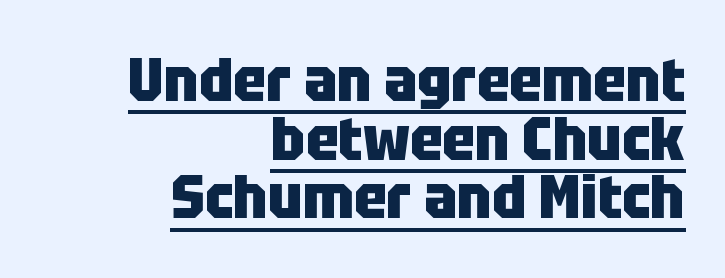
The image shows 61 px heavy, condensed sans-serif type, upright; set right-aligned, tight line spacing (0.96x), normal letter spacing, underlined; low stroke contrast and a large x-height.
